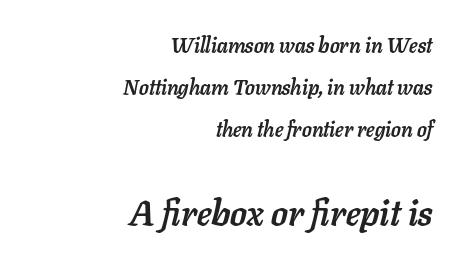
Q: Is the text bold? A: Yes.
Q: Is the text italic (slanted)? A: Yes, it leans right by about 11 degrees.
Q: Is the text underlined? A: No.
Q: How is the paragraph aligned? A: Right-aligned.
Q: Is the spacing between letters normal or unusually wide? A: Normal.
Q: Is the spacing between lines tight, normal or loose? A: Loose.
Q: Which block of text is set in a larger size, the first (top) or the second (bottom)? A: The second (bottom) one.
Q: Width (condensed, normal, or wide)? A: Normal.
Q: Stroke contrast? A: Low.
Q: x-height? A: Medium.
Q: Monospaced? A: No.
